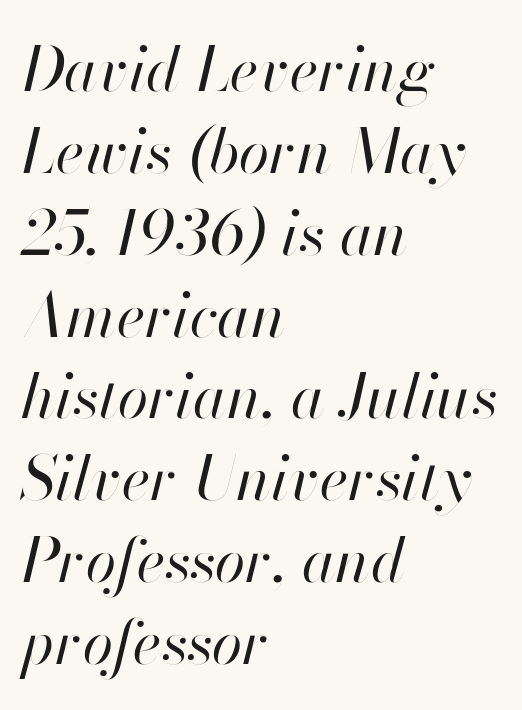
The image shows 62 px regular-weight type, italic (leaning right); set left-aligned, normal line spacing (1.32x), normal letter spacing, not underlined; high stroke contrast and a small x-height.
